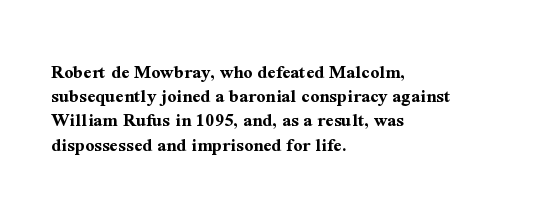
Q: Is the text bold? A: Yes.
Q: Is the text italic (slanted)? A: No, it is upright.
Q: Is the text underlined? A: No.
Q: How is the paragraph aligned? A: Left-aligned.
Q: Is the spacing between letters normal or unusually wide? A: Normal.
